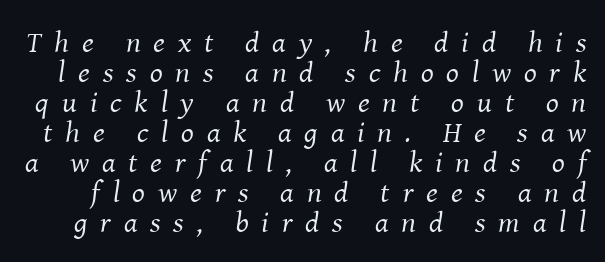
Q: Is the text bold? A: No.
Q: Is the text italic (slanted)? A: Yes, it leans right by about 8 degrees.
Q: Is the typeface a serif or a sans-serif typeface? A: Serif.
Q: Is the text underlined? A: No.
Q: Is the spacing between letters normal or unusually wide? A: Unusually wide.
Q: Is the spacing between lines tight, normal or loose? A: Tight.
Q: Width (condensed, normal, or wide)? A: Normal.
Q: Stroke contrast? A: Medium.
Q: x-height? A: Medium.
Q: Monospaced? A: No.
